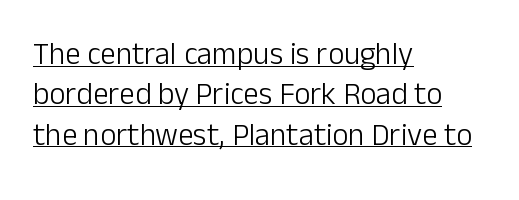
The image shows 31 px light sans-serif type, upright; set left-aligned, normal line spacing (1.3x), normal letter spacing, underlined; low stroke contrast and a medium x-height.
